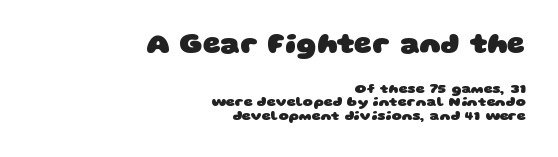
{"serif": "no", "bold": "yes", "weight": "heavy", "width": "wide", "stroke_contrast": "low", "x_height": "large", "monospaced": "no", "underline": "no", "align": "right", "line_spacing": "tight", "line_spacing_ratio": 0.97, "letter_spacing": "normal", "letter_spacing_em": 0.0, "larger_block": "first", "size_ratio": 2.0, "glyph_px": 28}
